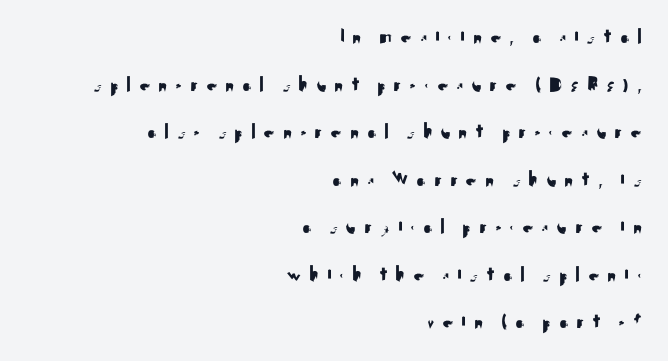
The image shows 22 px text type, upright; set right-aligned, loose line spacing (2.16x), unusually wide letter spacing (+0.34 em), not underlined.
